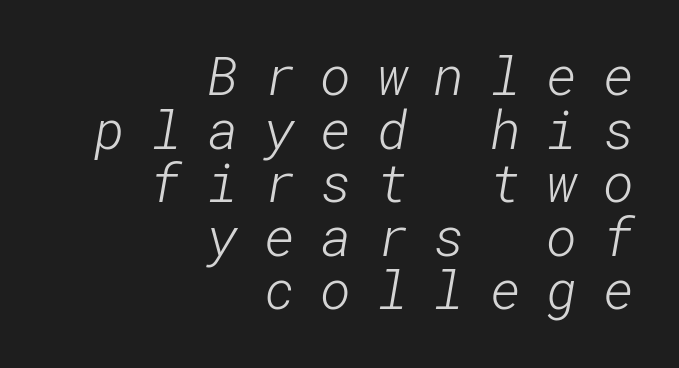
{"serif": "no", "bold": "no", "weight": "light", "width": "normal", "stroke_contrast": "low", "x_height": "medium", "underline": "no", "align": "right", "line_spacing": "tight", "line_spacing_ratio": 1.01, "letter_spacing": "wide", "letter_spacing_em": 0.48, "glyph_px": 53}
